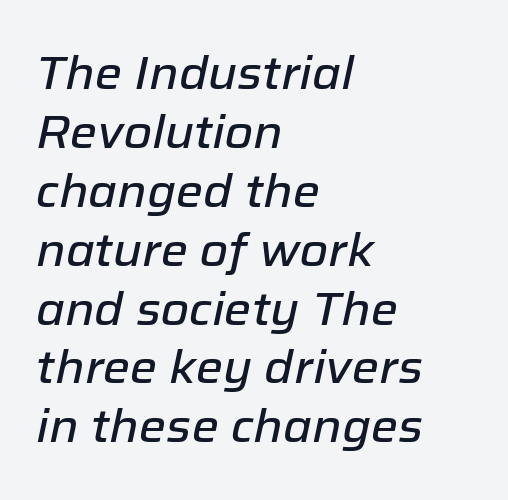
The whole block is typeset with a tilt. Line starts are locked; line ends wander. Does the leading feel generous? No, just average. Here the designer chose a conventional face with non-uniform glyph widths. Lines of text with bare space underneath. Honestly, the letter spacing is just normal — you wouldn't notice it.
